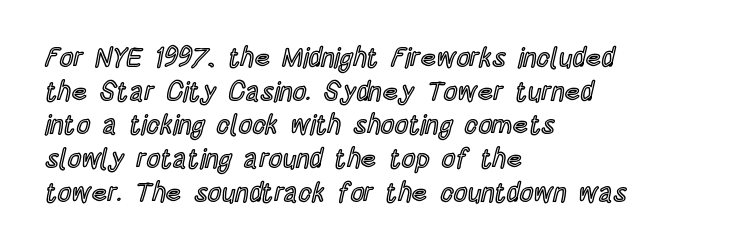
Q: Is the text italic (slanted)? A: Yes.
Q: Is the text underlined? A: No.
Q: How is the paragraph aligned? A: Left-aligned.
Q: Is the spacing between letters normal or unusually wide? A: Normal.
Q: Is the spacing between lines tight, normal or loose? A: Normal.
